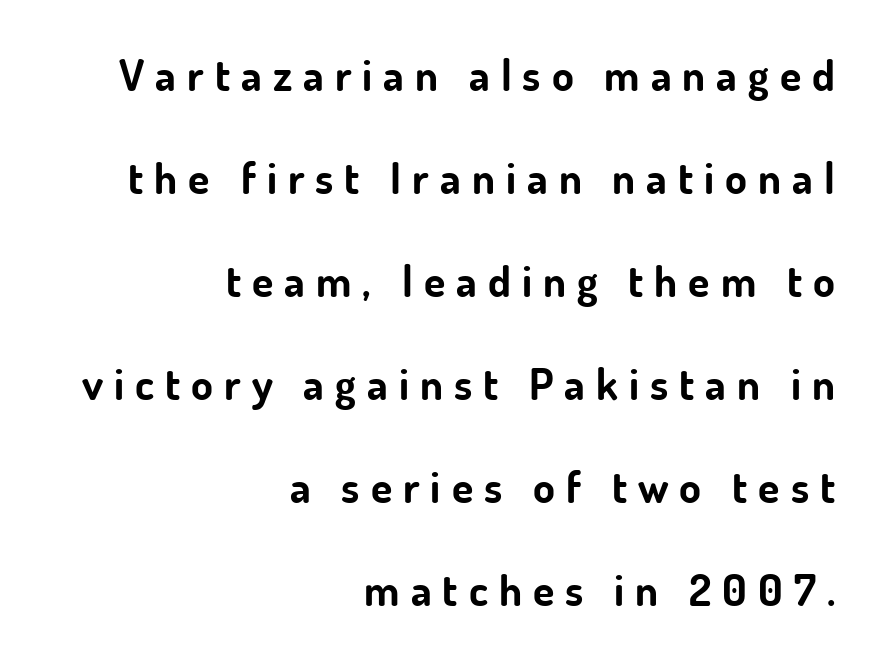
Q: Is the text bold? A: Yes.
Q: Is the text italic (slanted)? A: No, it is upright.
Q: Is the typeface a serif or a sans-serif typeface? A: Sans-serif.
Q: Is the text underlined? A: No.
Q: How is the paragraph aligned? A: Right-aligned.
Q: Is the spacing between letters normal or unusually wide? A: Unusually wide.
Q: Is the spacing between lines tight, normal or loose? A: Loose.
Q: Width (condensed, normal, or wide)? A: Normal.
Q: Stroke contrast? A: Low.
Q: x-height? A: Small.
Q: Monospaced? A: No.
